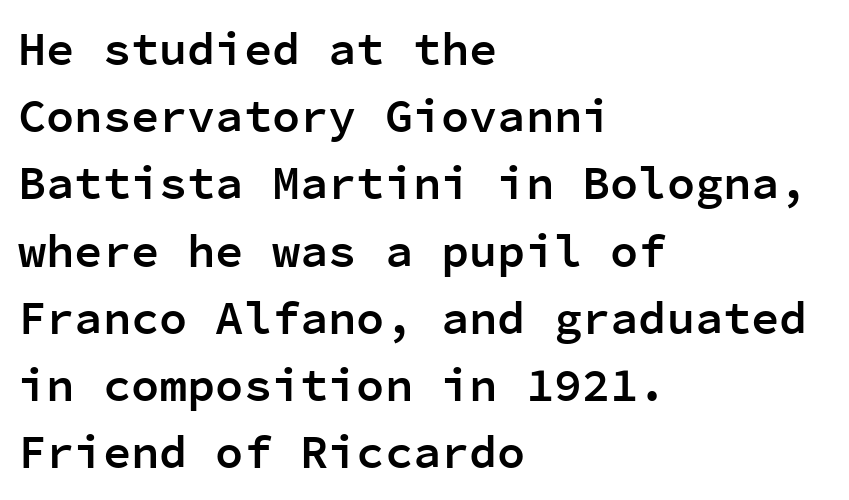
{"serif": "no", "italic": "no", "bold": "semi", "weight": "semibold", "width": "normal", "stroke_contrast": "low", "x_height": "medium", "monospaced": "yes", "underline": "no", "align": "left", "line_spacing": "normal", "line_spacing_ratio": 1.43, "letter_spacing": "normal", "letter_spacing_em": 0.0, "glyph_px": 47}
